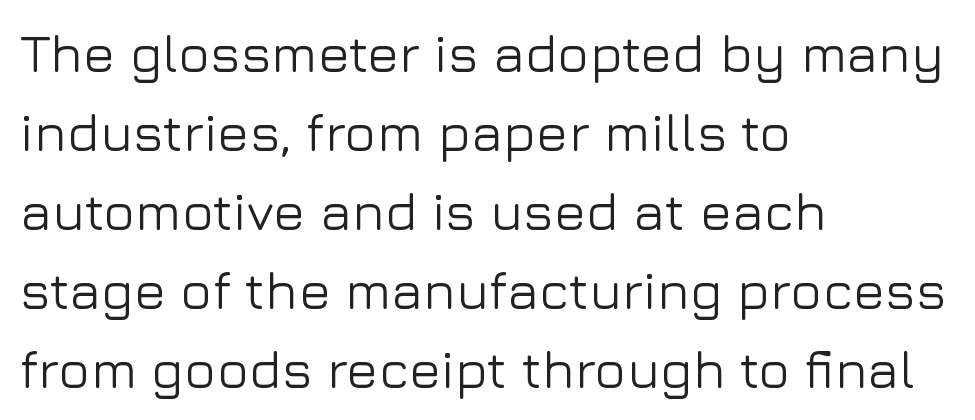
{"serif": "no", "italic": "no", "width": "normal", "stroke_contrast": "low", "x_height": "medium", "monospaced": "no", "underline": "no", "align": "left", "line_spacing": "normal", "line_spacing_ratio": 1.49, "letter_spacing": "normal", "letter_spacing_em": 0.0, "glyph_px": 53}
